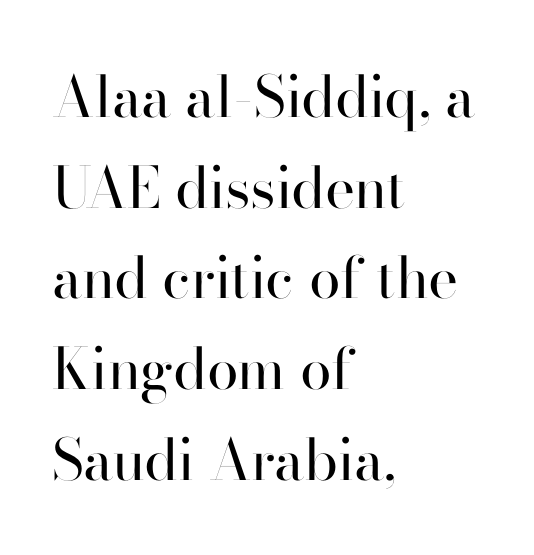
A classic flush-left, rag-right setting is used for this passage. Whoever set this chose a conventional vertical rhythm. The line texture is even and compact thanks to regular tracking. The passage shown is typeset with a sans-serif family. This is not heavy type; no bold has been used. Rule under the text: the space is simply empty.
